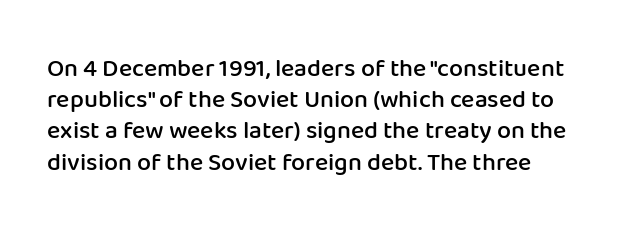
The vertical gap from one line to the next is medium. This sample is left-justified, so line endings fall wherever the words run out. Check under the words: just untouched page. Honestly, the letter spacing is just normal — you wouldn't notice it. Does the lettering tilt? It doesn't — this is upright. Typesetter's note: demi weight, one step under bold.
